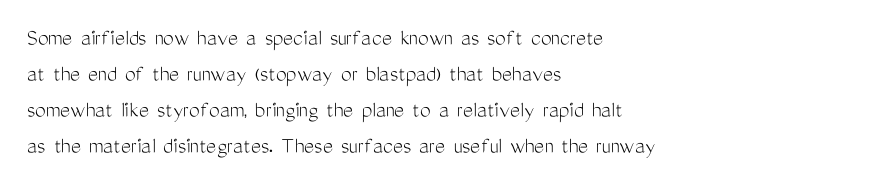
Q: Is the text bold? A: No.
Q: Is the text italic (slanted)? A: No, it is upright.
Q: Is the text underlined? A: No.
Q: How is the paragraph aligned? A: Left-aligned.
Q: Is the spacing between letters normal or unusually wide? A: Normal.
Q: Is the spacing between lines tight, normal or loose? A: Normal.
